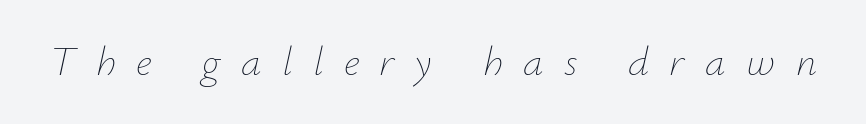
{"italic": "yes", "lean": "right", "slant_degrees": 12, "bold": "no", "weight": "thin", "width": "normal", "stroke_contrast": "low", "x_height": "small", "monospaced": "no", "underline": "no", "letter_spacing": "wide", "letter_spacing_em": 0.5, "glyph_px": 41}
